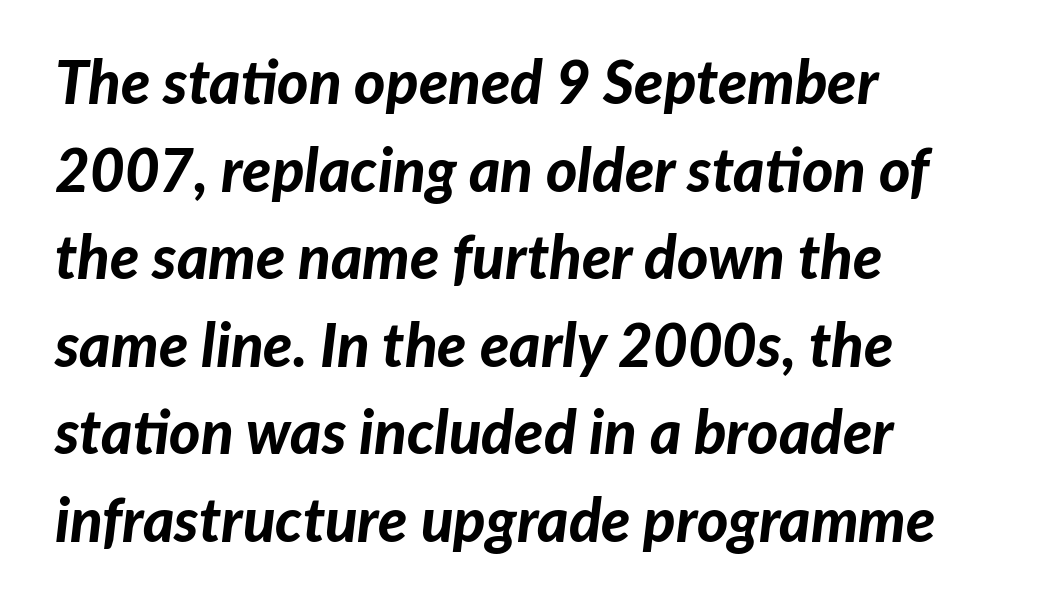
Q: Is the text bold? A: Yes.
Q: Is the text italic (slanted)? A: Yes, it leans right by about 7 degrees.
Q: Is the text underlined? A: No.
Q: How is the paragraph aligned? A: Left-aligned.
Q: Is the spacing between letters normal or unusually wide? A: Normal.
Q: Is the spacing between lines tight, normal or loose? A: Normal.
Q: Width (condensed, normal, or wide)? A: Normal.
Q: Stroke contrast? A: Low.
Q: x-height? A: Medium.
Q: Monospaced? A: No.
